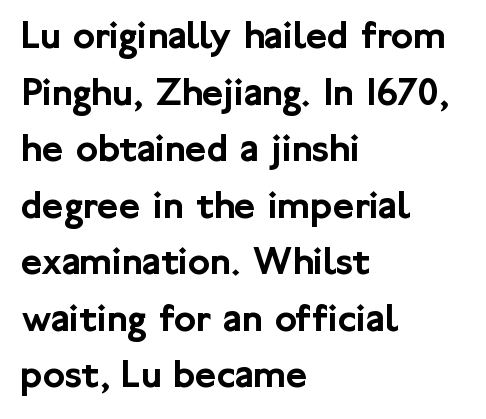
The image shows 41 px sans-serif type, upright; set left-aligned, normal line spacing (1.38x), normal letter spacing, not underlined; low stroke contrast and a medium x-height.
